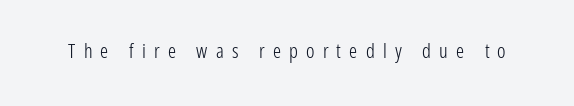
The image shows 20 px text type, upright; set unusually wide letter spacing (+0.41 em), not underlined.
